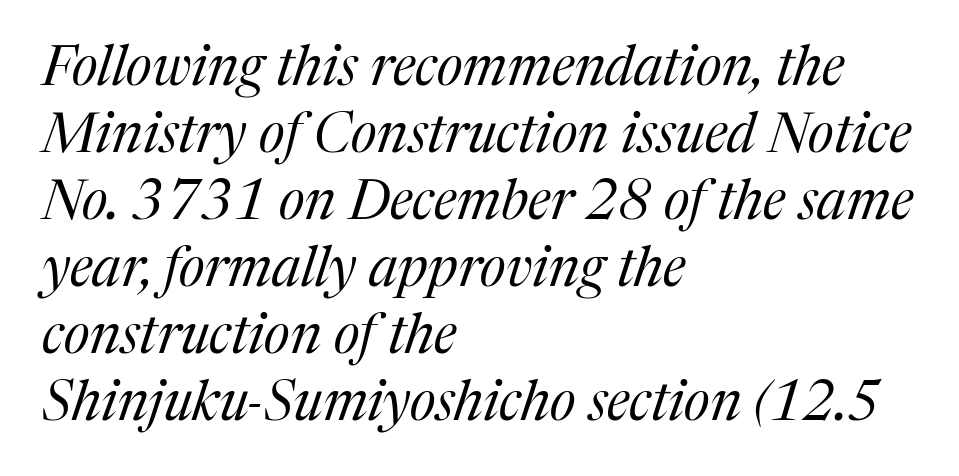
{"serif": "yes", "italic": "yes", "lean": "right", "slant_degrees": 17, "bold": "no", "weight": "regular", "width": "normal", "stroke_contrast": "medium", "x_height": "medium", "monospaced": "no", "underline": "no", "align": "left", "line_spacing_ratio": 1.22, "letter_spacing": "normal", "letter_spacing_em": 0.0, "glyph_px": 55}
